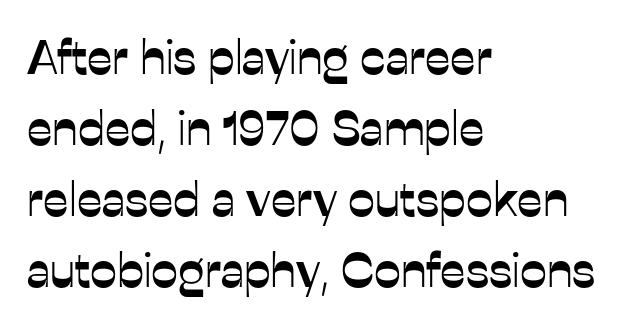
{"serif": "no", "italic": "no", "width": "normal", "stroke_contrast": "low", "x_height": "medium", "monospaced": "no", "underline": "no", "align": "left", "line_spacing": "normal", "line_spacing_ratio": 1.48, "letter_spacing": "normal", "letter_spacing_em": 0.0, "glyph_px": 48}
